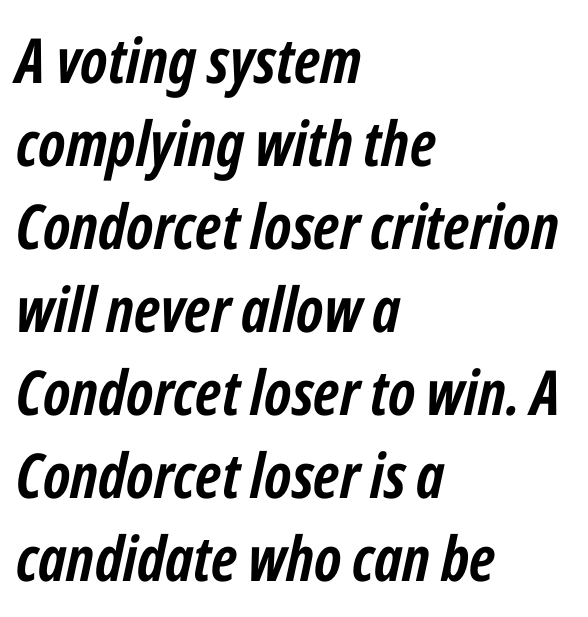
Q: Is the text bold? A: Yes.
Q: Is the text italic (slanted)? A: Yes, it leans right by about 12 degrees.
Q: Is the text underlined? A: No.
Q: How is the paragraph aligned? A: Left-aligned.
Q: Is the spacing between letters normal or unusually wide? A: Normal.
Q: Is the spacing between lines tight, normal or loose? A: Normal.
Q: Width (condensed, normal, or wide)? A: Condensed.
Q: Stroke contrast? A: Low.
Q: x-height? A: Medium.
Q: Monospaced? A: No.
